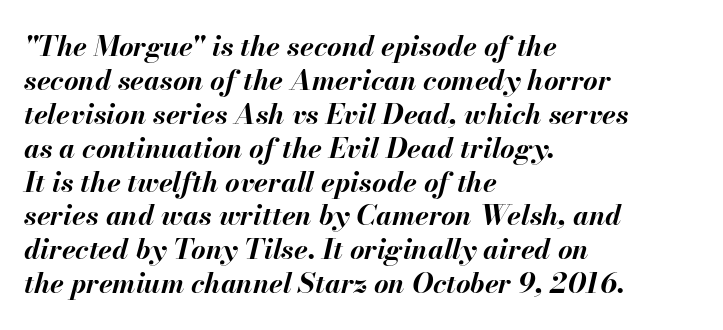
Descender tails drop into unmarked territory. Teacher's note: observe the even left margin — that is flush-left alignment. Between one letter and the next there's only the usual sliver of space. Summary of weight: heavy, a full bold. Proportional: the letters do not fall into vertical columns. The font's italic variant was chosen for this text.
